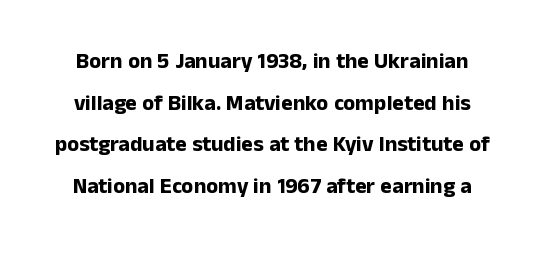
The space beneath each line is pristine and unruled. How heavy is the stroke? Heavy — this is a bold. Glyph-to-glyph distance matches everyday printed text. Nope, not italic — everything's standing straight.
